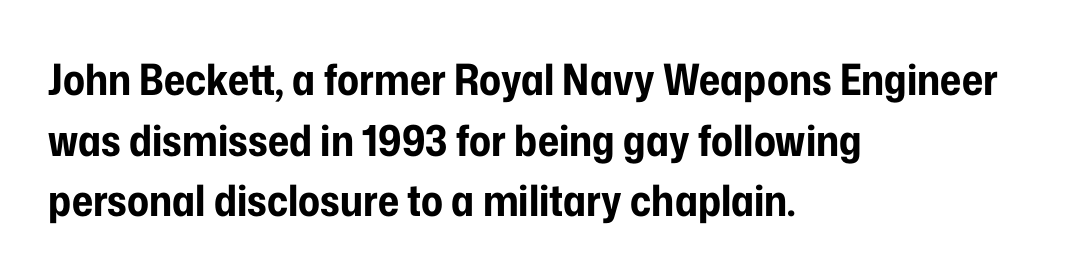
The axis of the letterforms is exactly vertical. Does extra space separate the letters? No, they use regular spacing. Pretty heavy lettering here — definitely bold. Alignment: flush left. Notice how descenders clear the ascenders below comfortably — that's standard leading. The words here are not underlined.
